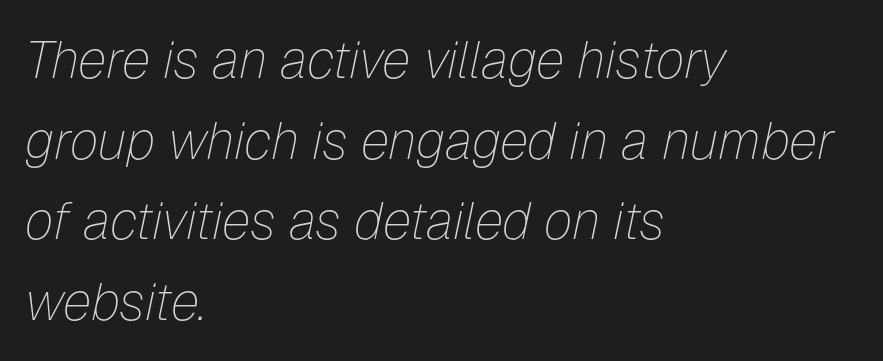
Caption: standard tracking, unaltered. The font sits on the lighter half of the weight spectrum, regular included. The specimen reads as italic at a glance. Words float on clear page, feet unadorned.
